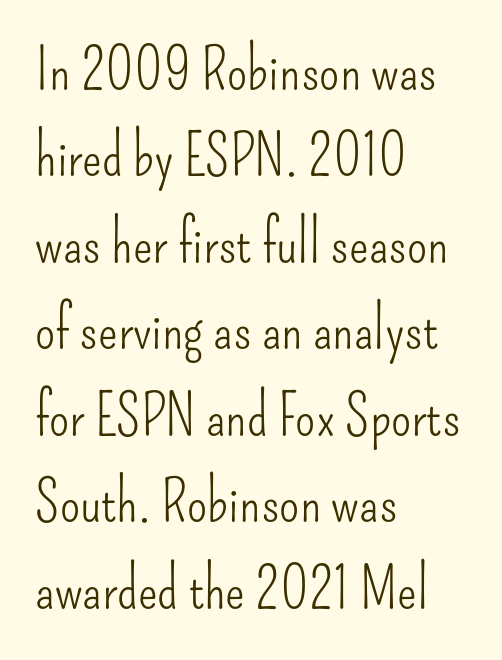
The image shows 58 px light, condensed sans-serif type, upright; set left-aligned, normal line spacing (1.49x), normal letter spacing, not underlined; low stroke contrast and a small x-height.
